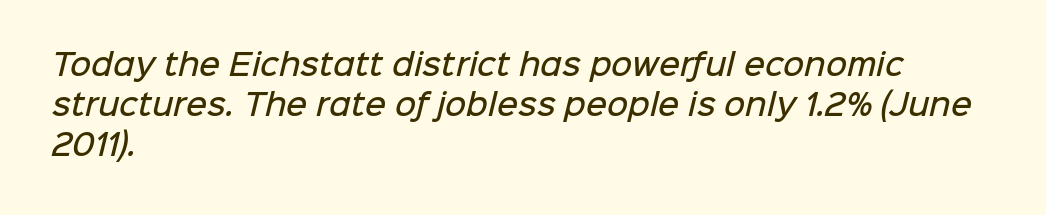
Q: Is the text bold? A: Semi-bold.
Q: Is the typeface a serif or a sans-serif typeface? A: Sans-serif.
Q: Is the text underlined? A: No.
Q: How is the paragraph aligned? A: Left-aligned.
Q: Is the spacing between letters normal or unusually wide? A: Normal.
Q: Is the spacing between lines tight, normal or loose? A: Normal.
Q: Width (condensed, normal, or wide)? A: Normal.
Q: Stroke contrast? A: Low.
Q: x-height? A: Medium.
Q: Monospaced? A: No.
